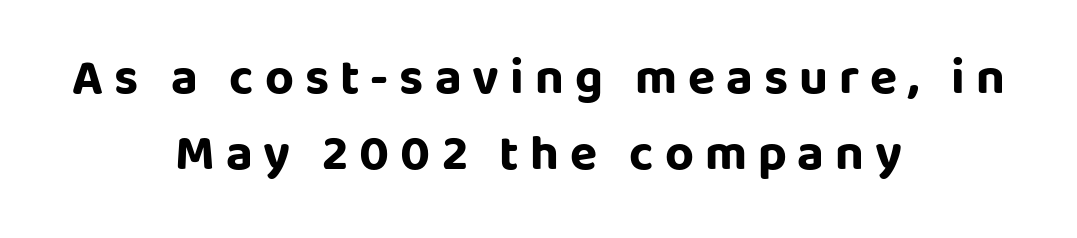
Every row of glyphs is offset so its center matches the block's center. Descender tails drop into unmarked territory. Is this a sans? Yes — the strokes have no serifs. The type is letterspaced generously, with wide tracking. The font is running at its bold setting.
